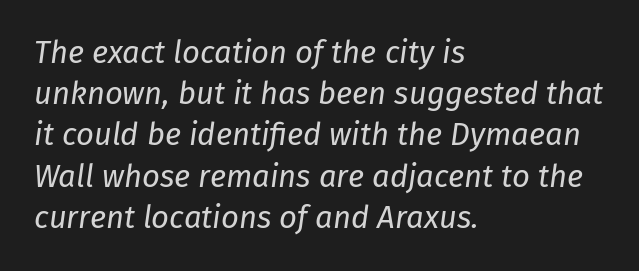
{"italic": "yes", "lean": "right", "slant_degrees": 8, "bold": "no", "weight": "regular", "width": "normal", "stroke_contrast": "low", "x_height": "medium", "monospaced": "no", "underline": "no", "align": "left", "line_spacing": "normal", "line_spacing_ratio": 1.33, "letter_spacing": "normal", "letter_spacing_em": 0.0, "glyph_px": 31}
